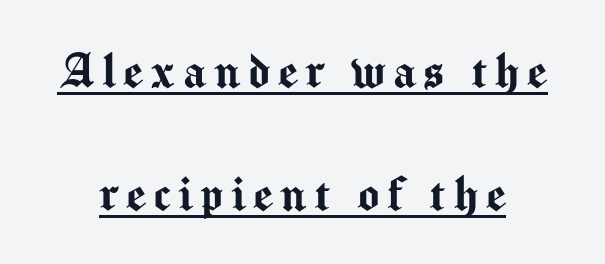
Students, observe: this is what heavily led, spacious text looks like. Somebody hit Ctrl+U on this one — the words are underlined. You could not count columns in this text — the font is proportionally spaced. Note: no serifs on the glyphs.
